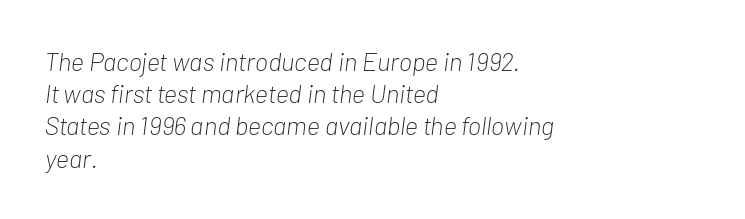
{"italic": "yes", "lean": "right", "slant_degrees": 7, "bold": "no", "underline": "no", "align": "left", "line_spacing_ratio": 1.24, "letter_spacing": "normal", "letter_spacing_em": 0.0, "glyph_px": 26}
